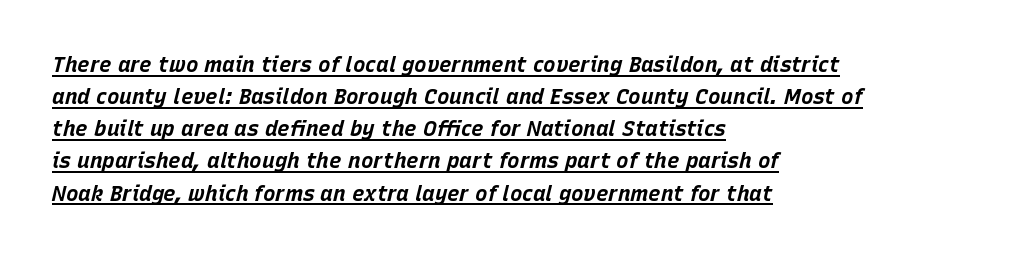
{"italic": "yes", "lean": "right", "slant_degrees": 15, "bold": "yes", "underline": "yes", "align": "left", "line_spacing": "normal", "line_spacing_ratio": 1.53, "letter_spacing": "normal", "letter_spacing_em": 0.0, "glyph_px": 21}
